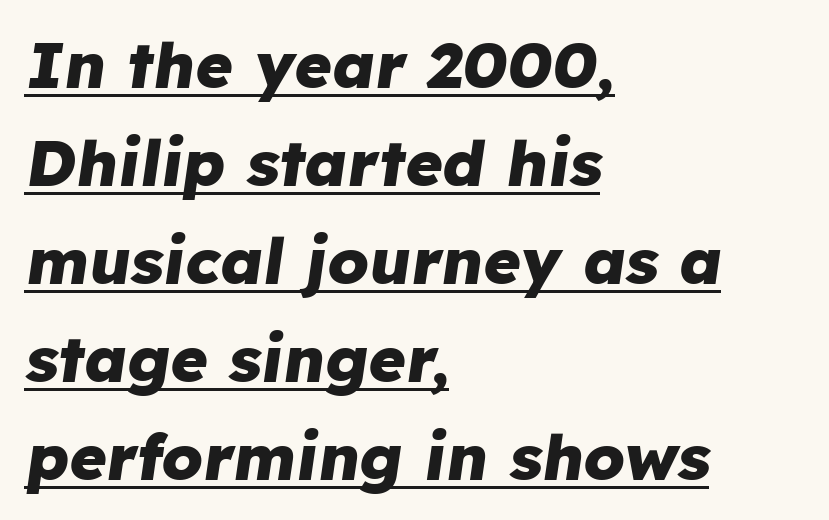
{"italic": "yes", "lean": "right", "slant_degrees": 8, "bold": "yes", "weight": "heavy", "width": "normal", "stroke_contrast": "low", "x_height": "medium", "monospaced": "no", "underline": "yes", "align": "left", "line_spacing": "normal", "line_spacing_ratio": 1.53, "letter_spacing": "normal", "letter_spacing_em": 0.0, "glyph_px": 64}
